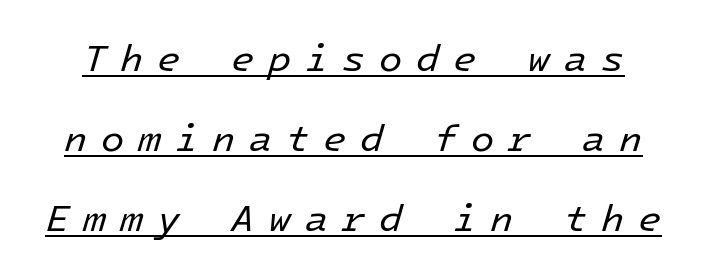
{"italic": "yes", "lean": "right", "slant_degrees": 16, "bold": "no", "weight": "regular", "width": "normal", "stroke_contrast": "low", "x_height": "medium", "underline": "yes", "line_spacing": "loose", "line_spacing_ratio": 2.1, "letter_spacing": "wide", "letter_spacing_em": 0.36, "glyph_px": 38}
